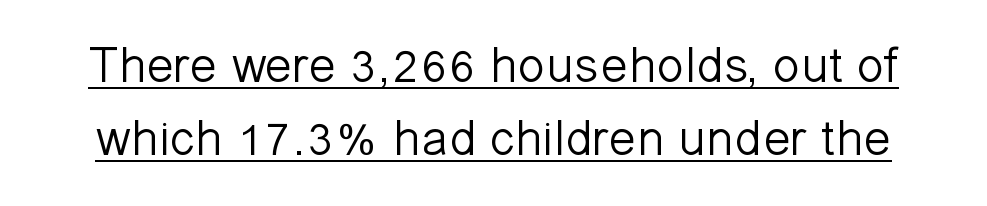
{"serif": "no", "italic": "no", "bold": "no", "weight": "light", "width": "normal", "stroke_contrast": "low", "x_height": "medium", "monospaced": "no", "underline": "yes", "line_spacing": "normal", "line_spacing_ratio": 1.44, "letter_spacing": "normal", "letter_spacing_em": 0.0, "glyph_px": 51}
